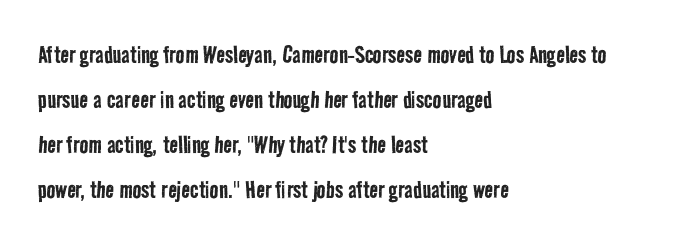
The words here are not underlined. These lines stack with their left ends in a neat column. The letters carry no serifs — their stems end cleanly without finishing strokes. If you measured baseline to baseline, you'd find a middling distance.
